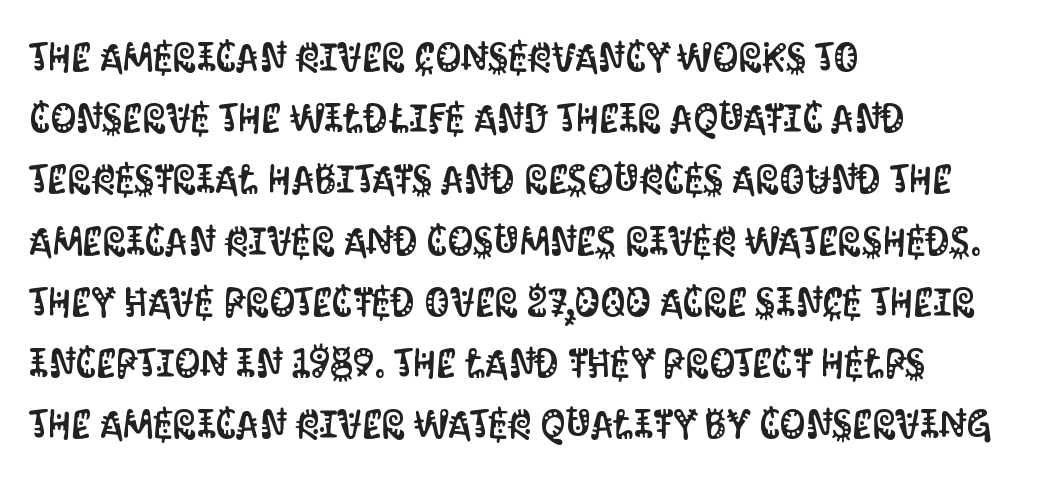
Q: Is the text italic (slanted)? A: No, it is upright.
Q: Is the typeface a serif or a sans-serif typeface? A: Sans-serif.
Q: Is the text underlined? A: No.
Q: How is the paragraph aligned? A: Left-aligned.
Q: Is the spacing between letters normal or unusually wide? A: Normal.
Q: Is the spacing between lines tight, normal or loose? A: Normal.
Q: Width (condensed, normal, or wide)? A: Condensed.
Q: Stroke contrast? A: Medium.
Q: x-height? A: Large.
Q: Monospaced? A: No.
